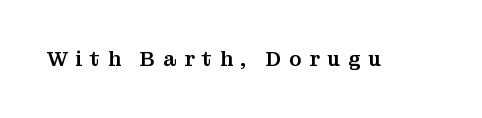
The space beneath each line is pristine and unruled. The passage shown has open, widely tracked lettering throughout. Quick note: not italic, upright.
